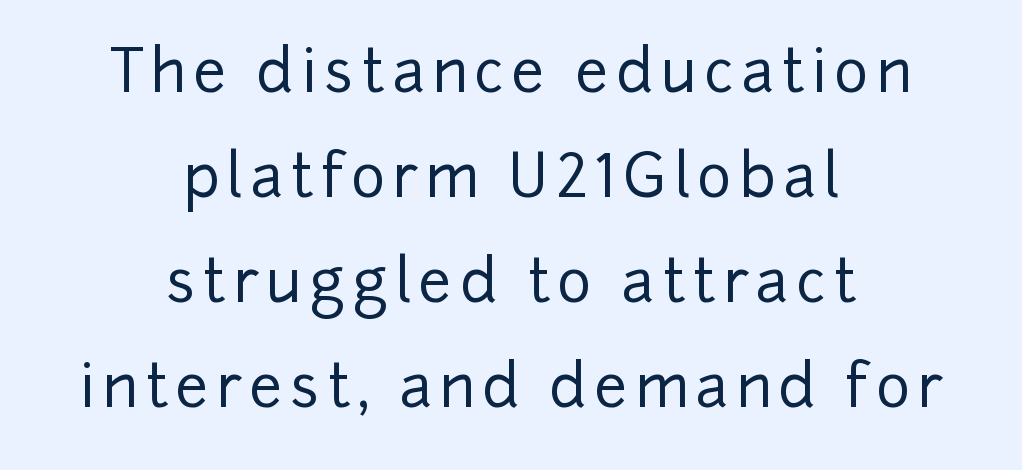
Q: Is the text italic (slanted)? A: No, it is upright.
Q: Is the typeface a serif or a sans-serif typeface? A: Sans-serif.
Q: Is the text underlined? A: No.
Q: How is the paragraph aligned? A: Centered.
Q: Width (condensed, normal, or wide)? A: Normal.
Q: Stroke contrast? A: Low.
Q: x-height? A: Medium.
Q: Monospaced? A: No.
